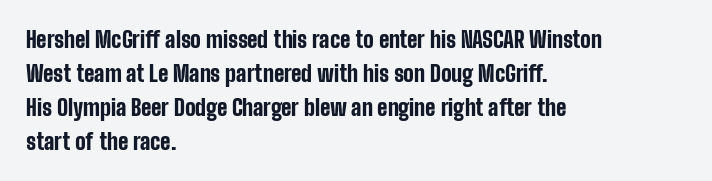
The lettering holds an erect, upright posture throughout. No word sits above an underline. Thick stems and heavy bowls — unmistakably bold. How are the letters spaced? Ordinarily, with no added tracking. Line beginnings align vertically; line endings do not.
